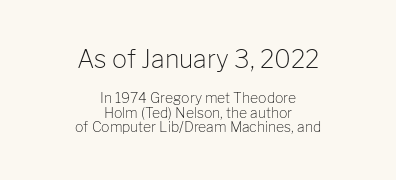
The image shows 25 px text type, upright; set centered, tight line spacing (1.04x), normal letter spacing, not underlined; the first (top) block is 1.79x larger.
